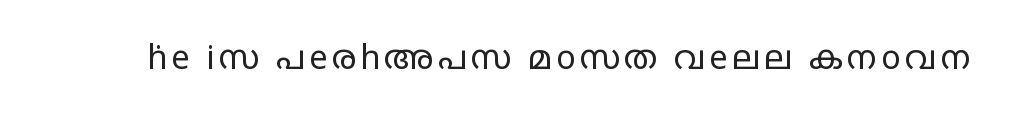
The face used here is proportionally spaced, like ordinary book or web type. This is roman type, the default non-slanted kind. The passage shown is not underscored anywhere. This is not heavy type; no bold has been used. In terms of letterform style, serifs are entirely absent.
